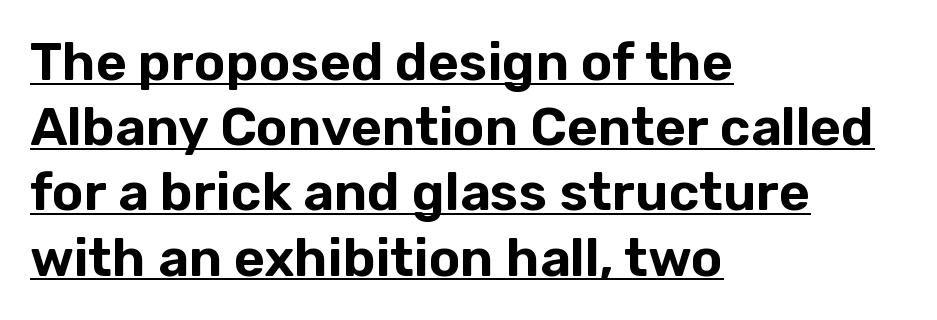
The image shows 53 px sans-serif type, upright; set left-aligned, line spacing 1.23x, normal letter spacing, underlined; low stroke contrast and a medium x-height.
